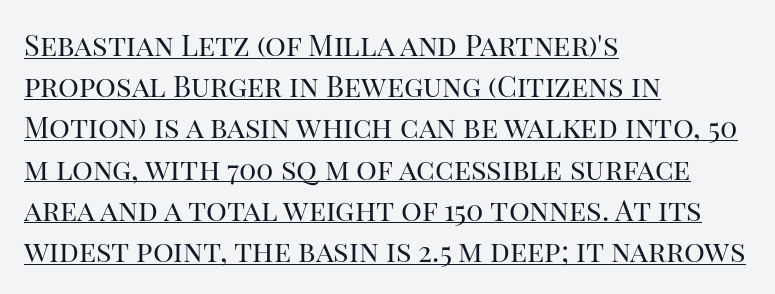
Designer's note — italics off, roman on. In terms of leading, this rendering sits right in the middle. Notice how a bar underscores the lettering throughout. If you drew a ruler down the left edge, every line would touch it. Compared with a typical body face, this is equally light or lighter still.
